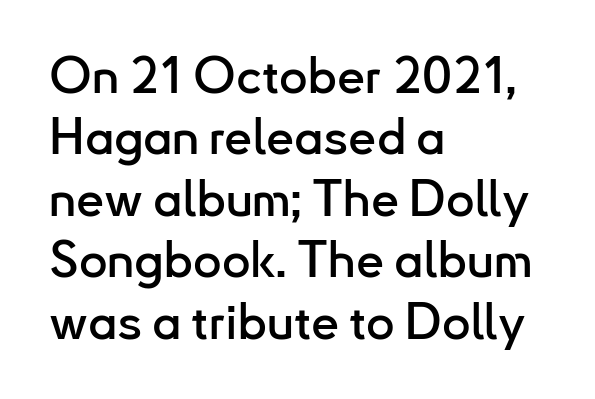
{"serif": "no", "italic": "no", "width": "normal", "stroke_contrast": "low", "x_height": "small", "monospaced": "no", "underline": "no", "align": "left", "line_spacing_ratio": 1.23, "letter_spacing": "normal", "letter_spacing_em": 0.0, "glyph_px": 50}
